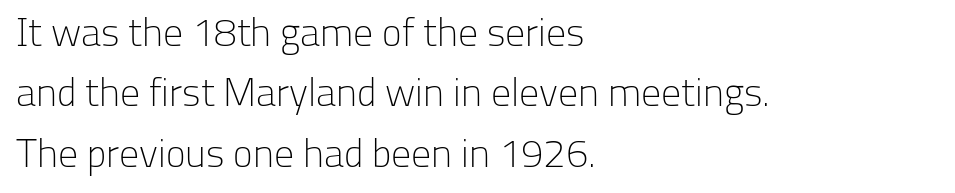
Q: Is the text bold? A: No.
Q: Is the text italic (slanted)? A: No, it is upright.
Q: Is the typeface a serif or a sans-serif typeface? A: Sans-serif.
Q: Is the text underlined? A: No.
Q: How is the paragraph aligned? A: Left-aligned.
Q: Is the spacing between letters normal or unusually wide? A: Normal.
Q: Is the spacing between lines tight, normal or loose? A: Normal.
Q: Width (condensed, normal, or wide)? A: Normal.
Q: Stroke contrast? A: Low.
Q: x-height? A: Medium.
Q: Monospaced? A: No.
